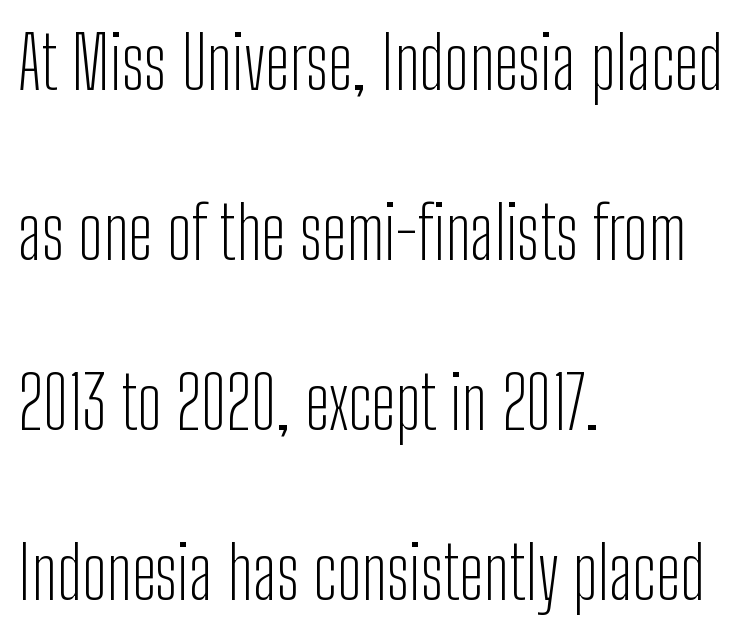
Q: Is the text bold? A: No.
Q: Is the text italic (slanted)? A: No, it is upright.
Q: Is the typeface a serif or a sans-serif typeface? A: Sans-serif.
Q: Is the text underlined? A: No.
Q: How is the paragraph aligned? A: Left-aligned.
Q: Is the spacing between letters normal or unusually wide? A: Normal.
Q: Is the spacing between lines tight, normal or loose? A: Loose.
Q: Width (condensed, normal, or wide)? A: Condensed.
Q: Stroke contrast? A: Low.
Q: x-height? A: Medium.
Q: Monospaced? A: No.
